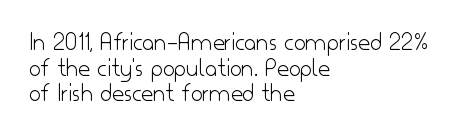
Q: Is the text bold? A: No.
Q: Is the text italic (slanted)? A: No, it is upright.
Q: Is the text underlined? A: No.
Q: How is the paragraph aligned? A: Left-aligned.
Q: Is the spacing between letters normal or unusually wide? A: Normal.
Q: Is the spacing between lines tight, normal or loose? A: Tight.
